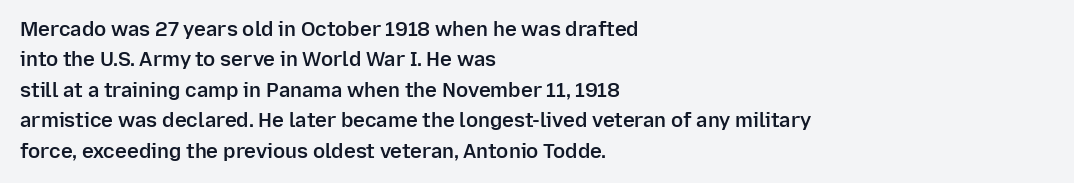
Q: Is the text bold? A: Semi-bold.
Q: Is the text italic (slanted)? A: No, it is upright.
Q: Is the text underlined? A: No.
Q: How is the paragraph aligned? A: Left-aligned.
Q: Is the spacing between letters normal or unusually wide? A: Normal.
Q: Is the spacing between lines tight, normal or loose? A: Normal.
